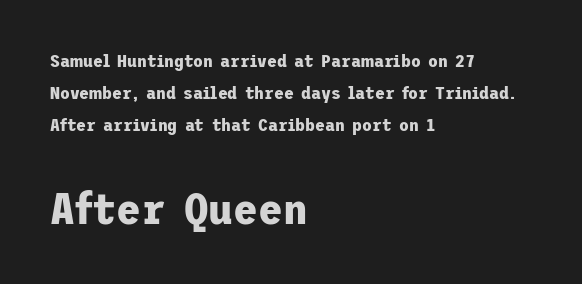
The image shows 45 px bold sans-serif type, upright; set left-aligned, line spacing 1.77x, normal letter spacing, not underlined; the second (bottom) block is 2.5x larger; low stroke contrast and a medium x-height.
